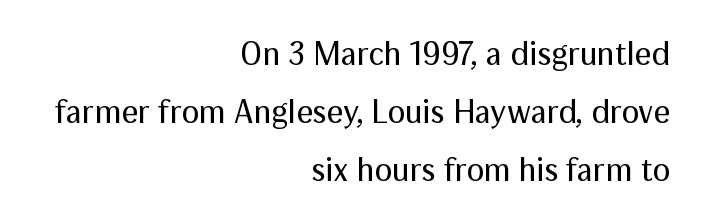
{"serif": "no", "italic": "no", "bold": "no", "weight": "regular", "width": "normal", "stroke_contrast": "medium", "x_height": "medium", "monospaced": "no", "underline": "no", "align": "right", "line_spacing_ratio": 1.76, "letter_spacing": "normal", "letter_spacing_em": 0.0, "glyph_px": 33}
